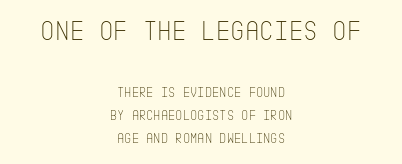
{"serif": "no", "italic": "no", "bold": "no", "weight": "thin", "width": "condensed", "stroke_contrast": "low", "x_height": "large", "underline": "no", "align": "center", "line_spacing": "normal", "line_spacing_ratio": 1.64, "letter_spacing": "normal", "letter_spacing_em": 0.0, "larger_block": "first", "size_ratio": 2.0, "glyph_px": 28}
